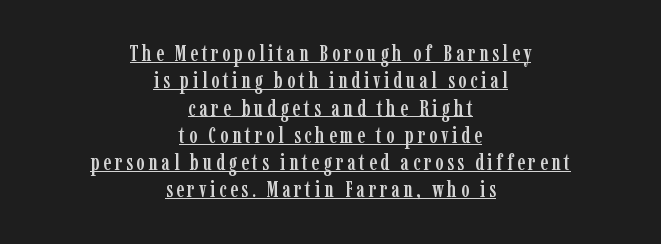
Q: Is the text italic (slanted)? A: No, it is upright.
Q: Is the text underlined? A: Yes.
Q: How is the paragraph aligned? A: Centered.
